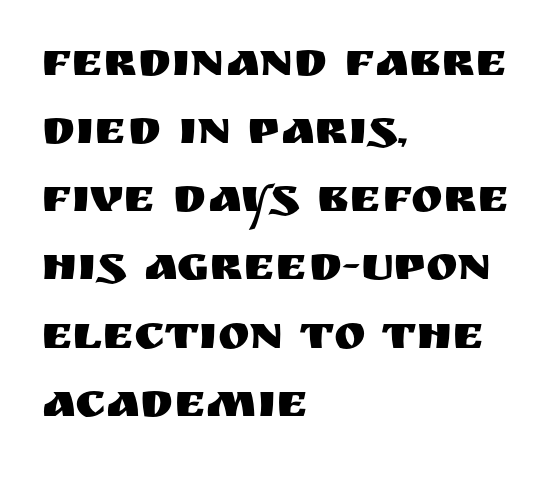
The image shows 48 px sans-serif type, upright; set left-aligned, normal line spacing (1.42x), normal letter spacing, not underlined; medium stroke contrast and a large x-height.
